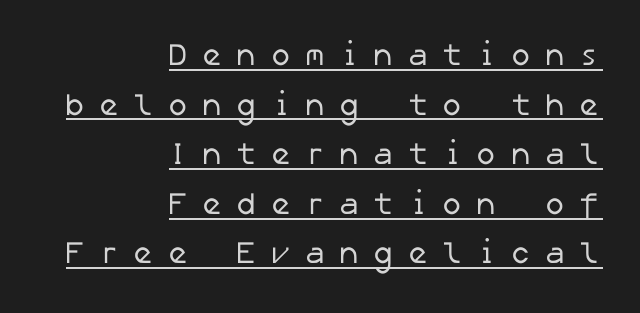
In terms of letterform style, serifs are entirely absent. The tracking jumps out immediately: characters are airy and widely separated. The font sits on the lighter half of the weight spectrum, regular included. Glance below the letters and you will spot a drawn line. The lines sit at an ordinary, default distance from one another.
